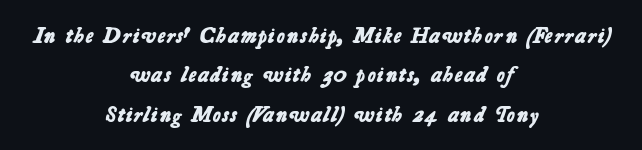
You could call the tracking neutral — neither tight nor loose. Does the weight exceed regular? Yes, all the way to bold. Lines of text with bare space underneath. Is the block centered? Yes — each line is placed symmetrically about the middle.
